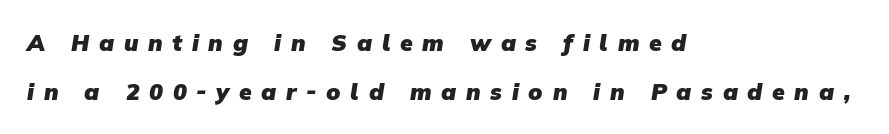
The image shows 23 px bold type; set left-aligned, loose line spacing (2.15x), unusually wide letter spacing (+0.42 em), not underlined.
